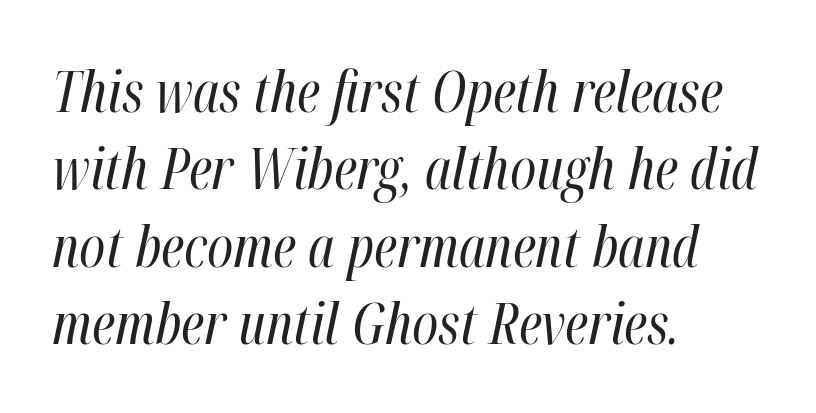
The weight would be labelled regular, book, light, or lighter still. Posture: slanted. Clear beneath every line of the passage. What's the leading like? Ordinary, nothing unusual.
